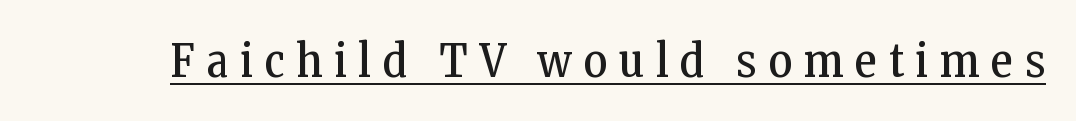
In terms of posture, this sample is upright. Varying glyph widths throughout — classic text-font behaviour. Is this a heavy cut? Hardly; it is regular or lighter. Is this a sans? No — the strokes have serifs. Glyph-to-glyph distance is far greater than everyday printed text.
